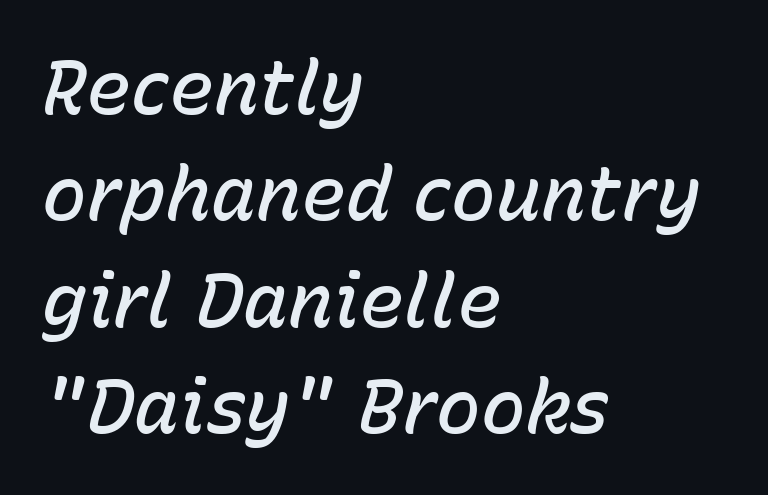
Q: Is the text bold? A: Semi-bold.
Q: Is the text italic (slanted)? A: Yes, it leans right by about 15 degrees.
Q: Is the text underlined? A: No.
Q: How is the paragraph aligned? A: Left-aligned.
Q: Is the spacing between letters normal or unusually wide? A: Normal.
Q: Is the spacing between lines tight, normal or loose? A: Normal.
Q: Width (condensed, normal, or wide)? A: Normal.
Q: Stroke contrast? A: Low.
Q: x-height? A: Medium.
Q: Monospaced? A: No.
